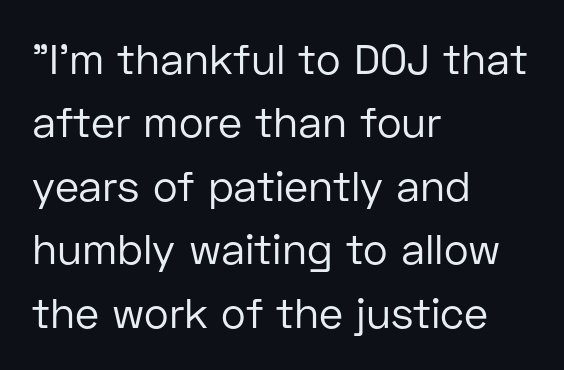
The image shows 42 px regular-weight sans-serif type, upright; set left-aligned, normal line spacing (1.51x), normal letter spacing, not underlined; low stroke contrast and a medium x-height.
